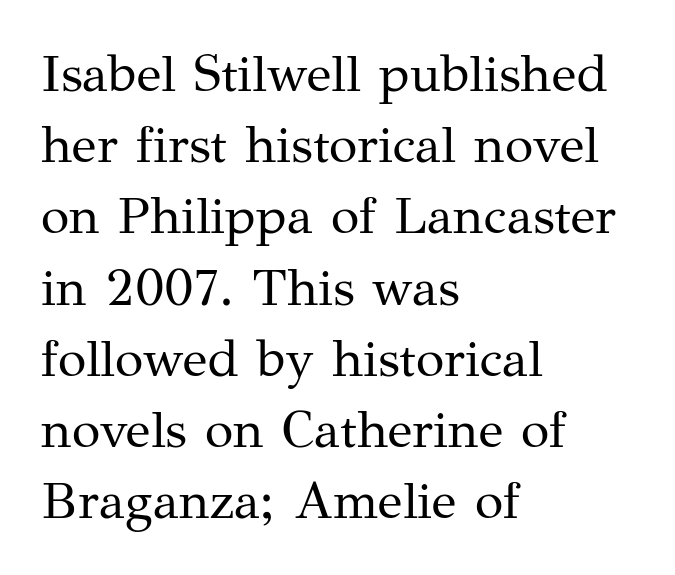
Q: Is the text bold? A: No.
Q: Is the text italic (slanted)? A: No, it is upright.
Q: Is the typeface a serif or a sans-serif typeface? A: Serif.
Q: Is the text underlined? A: No.
Q: How is the paragraph aligned? A: Left-aligned.
Q: Is the spacing between letters normal or unusually wide? A: Normal.
Q: Is the spacing between lines tight, normal or loose? A: Normal.
Q: Width (condensed, normal, or wide)? A: Normal.
Q: Stroke contrast? A: Medium.
Q: x-height? A: Medium.
Q: Monospaced? A: No.
